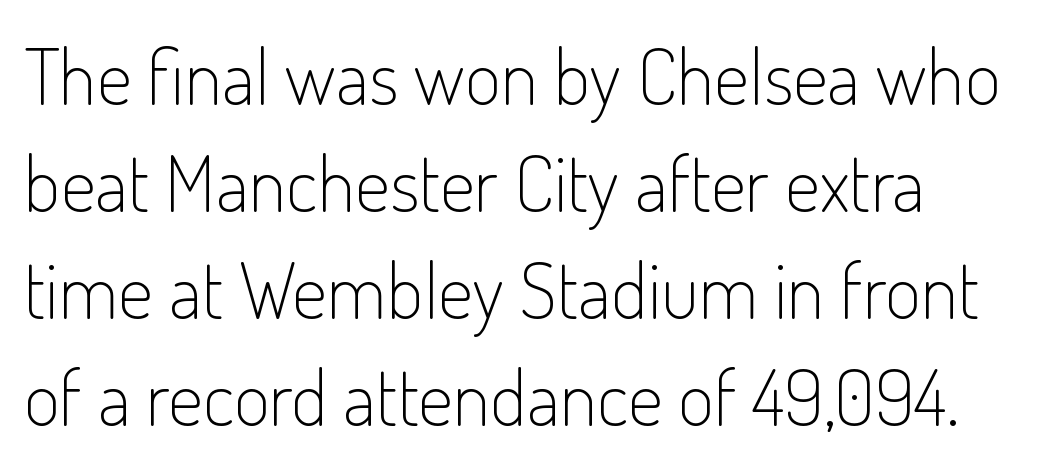
{"serif": "no", "italic": "no", "bold": "no", "weight": "light", "width": "condensed", "stroke_contrast": "low", "x_height": "small", "monospaced": "no", "underline": "no", "align": "left", "line_spacing": "normal", "line_spacing_ratio": 1.37, "letter_spacing": "normal", "letter_spacing_em": 0.0, "glyph_px": 78}
